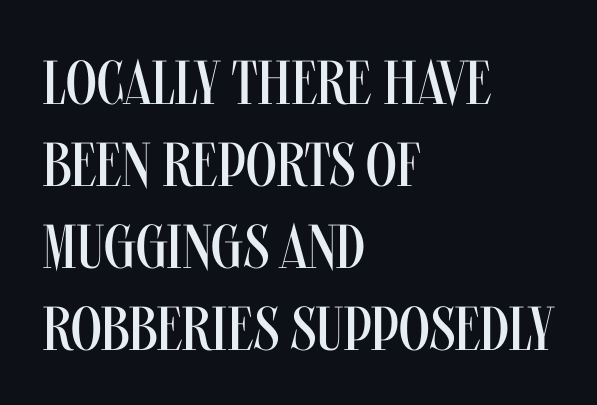
The rendering uses natural spacing where letterforms have individual widths. Lines of text with bare space underneath. Reading down the column, the eye jumps a familiar distance to each next line. This is the regular roman posture of the typeface. The lines are quadded left.
